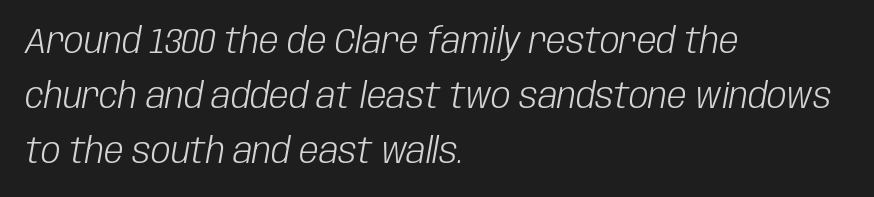
The image shows 35 px light, condensed type, italic (leaning right); set left-aligned, normal line spacing (1.57x), normal letter spacing, not underlined; low stroke contrast and a large x-height.
